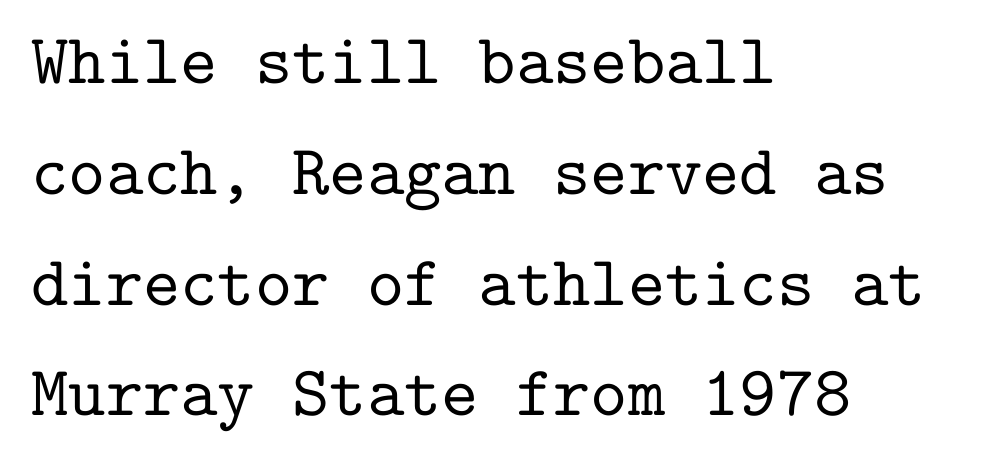
{"serif": "yes", "italic": "no", "width": "normal", "stroke_contrast": "low", "x_height": "medium", "monospaced": "yes", "underline": "no", "align": "left", "line_spacing": "normal", "line_spacing_ratio": 1.56, "letter_spacing": "normal", "letter_spacing_em": 0.0, "glyph_px": 71}
